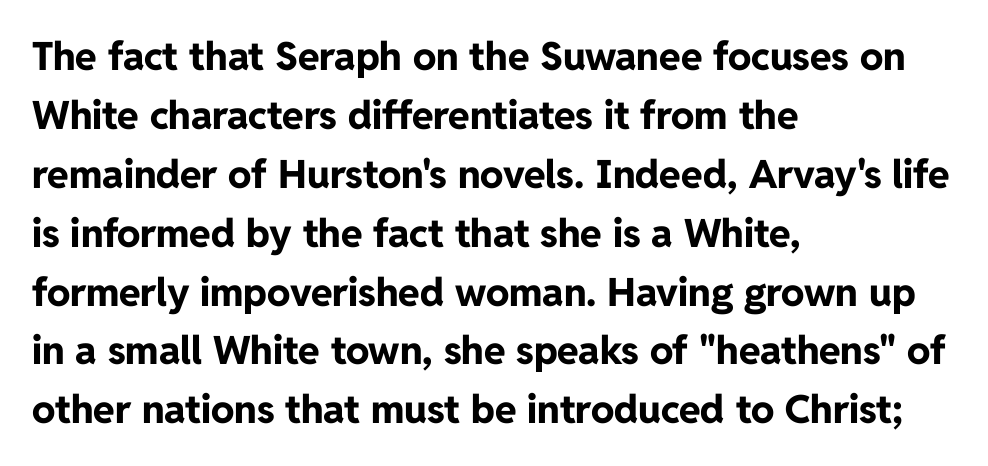
Q: Is the text bold? A: Yes.
Q: Is the text italic (slanted)? A: No, it is upright.
Q: Is the typeface a serif or a sans-serif typeface? A: Sans-serif.
Q: Is the text underlined? A: No.
Q: How is the paragraph aligned? A: Left-aligned.
Q: Is the spacing between letters normal or unusually wide? A: Normal.
Q: Is the spacing between lines tight, normal or loose? A: Normal.
Q: Width (condensed, normal, or wide)? A: Normal.
Q: Stroke contrast? A: Low.
Q: x-height? A: Medium.
Q: Monospaced? A: No.
